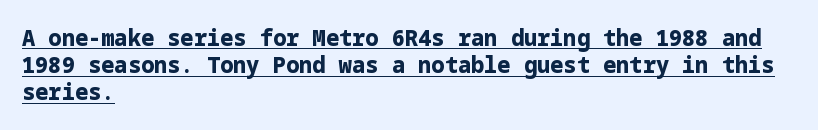
{"italic": "no", "bold": "yes", "underline": "yes", "align": "left", "line_spacing_ratio": 1.23, "letter_spacing": "normal", "letter_spacing_em": 0.0, "glyph_px": 22}
